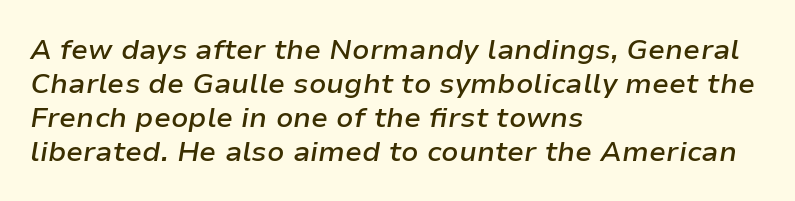
The image shows 28 px semibold type, italic (leaning right); set left-aligned, line spacing 1.21x, normal letter spacing, not underlined; low stroke contrast and a medium x-height.
